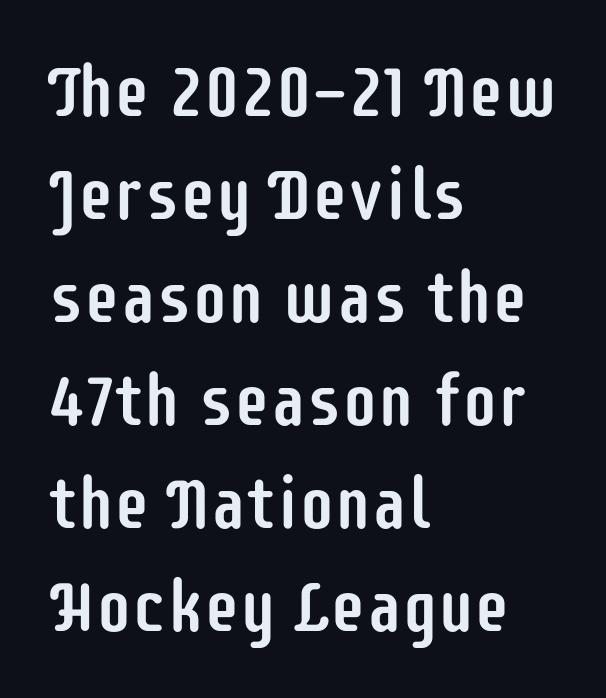
Q: Is the text italic (slanted)? A: No, it is upright.
Q: Is the typeface a serif or a sans-serif typeface? A: Sans-serif.
Q: Is the text underlined? A: No.
Q: How is the paragraph aligned? A: Left-aligned.
Q: Is the spacing between letters normal or unusually wide? A: Normal.
Q: Is the spacing between lines tight, normal or loose? A: Normal.
Q: Width (condensed, normal, or wide)? A: Condensed.
Q: Stroke contrast? A: Low.
Q: x-height? A: Large.
Q: Monospaced? A: No.
